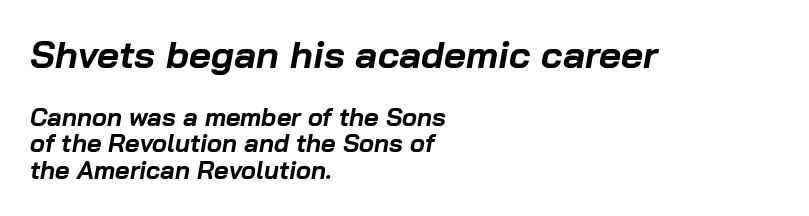
{"italic": "yes", "lean": "right", "slant_degrees": 10, "bold": "yes", "weight": "bold", "width": "normal", "stroke_contrast": "low", "x_height": "medium", "monospaced": "no", "underline": "no", "align": "left", "line_spacing": "tight", "line_spacing_ratio": 1.06, "letter_spacing": "normal", "letter_spacing_em": 0.0, "larger_block": "first", "size_ratio": 1.52, "glyph_px": 38}
